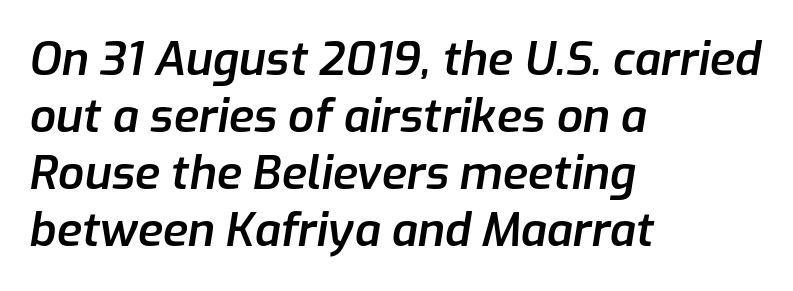
{"italic": "yes", "lean": "right", "slant_degrees": 9, "bold": "semi", "weight": "semibold", "width": "normal", "stroke_contrast": "low", "x_height": "medium", "monospaced": "no", "underline": "no", "align": "left", "line_spacing_ratio": 1.24, "letter_spacing": "normal", "letter_spacing_em": 0.0, "glyph_px": 46}
